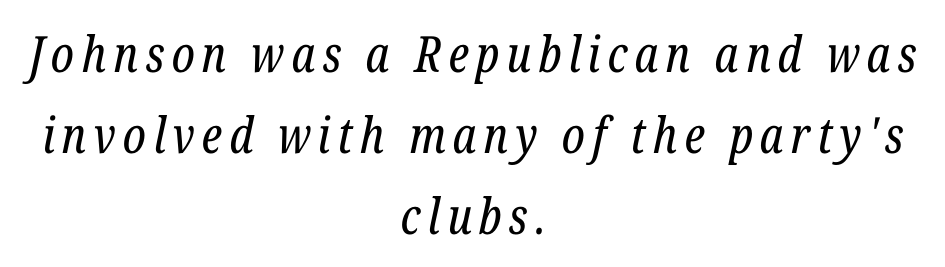
Is the block centered? Yes — each line is placed symmetrically about the middle. Looks like regular typesetting: each glyph gets only the width it needs. This is serif lettering, the kind often seen in printed books. Summary of vertical rhythm: regular, with standard interline spacing. The area under the type is left untouched. An italicized treatment has been applied to the whole sample.
